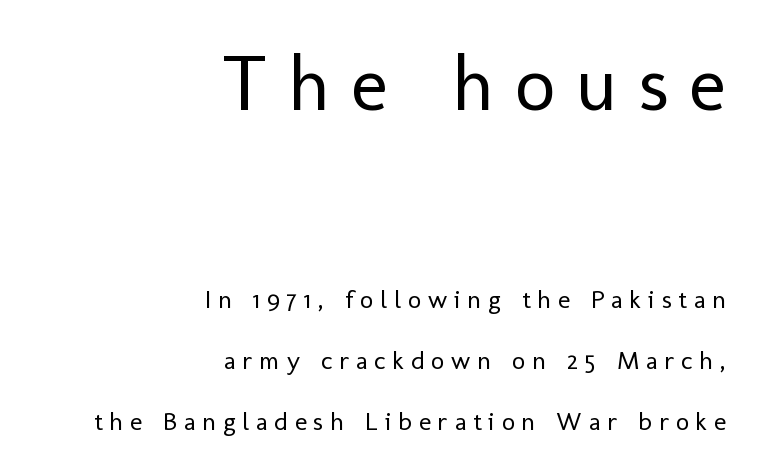
{"serif": "no", "italic": "no", "bold": "no", "weight": "regular", "width": "normal", "stroke_contrast": "low", "x_height": "medium", "monospaced": "no", "underline": "no", "align": "right", "line_spacing": "loose", "line_spacing_ratio": 2.34, "letter_spacing": "wide", "letter_spacing_em": 0.26, "larger_block": "first", "size_ratio": 3.04, "glyph_px": 79}
